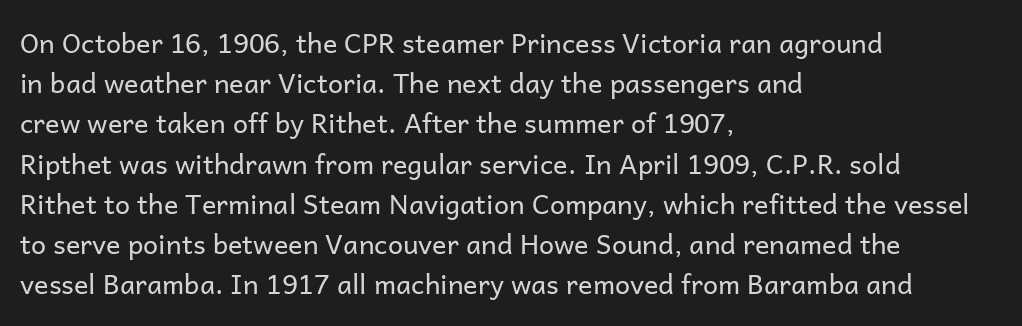
{"italic": "no", "bold": "no", "underline": "no", "align": "left", "line_spacing": "normal", "line_spacing_ratio": 1.49, "letter_spacing": "normal", "letter_spacing_em": 0.0, "glyph_px": 27}
